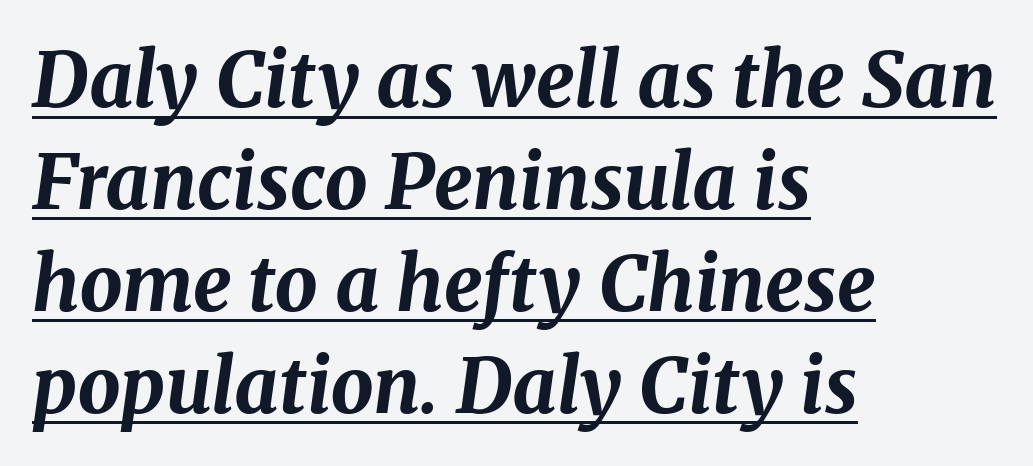
The image shows 76 px bold type, italic (leaning right); set left-aligned, normal line spacing (1.34x), normal letter spacing, underlined; medium stroke contrast and a medium x-height.
